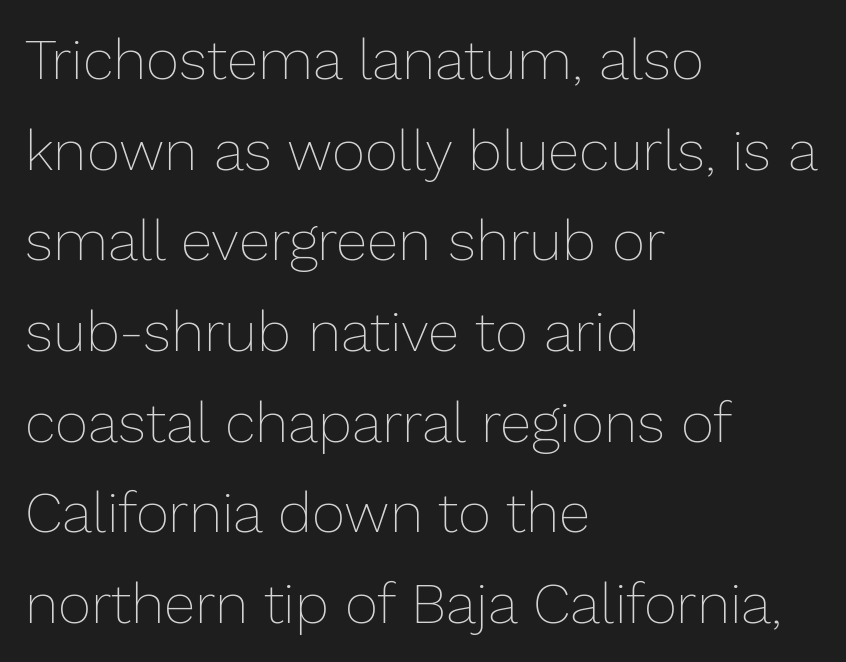
{"italic": "no", "bold": "no", "weight": "thin", "width": "normal", "stroke_contrast": "low", "x_height": "medium", "monospaced": "no", "underline": "no", "align": "left", "line_spacing": "normal", "line_spacing_ratio": 1.59, "letter_spacing": "normal", "letter_spacing_em": 0.0, "glyph_px": 57}
